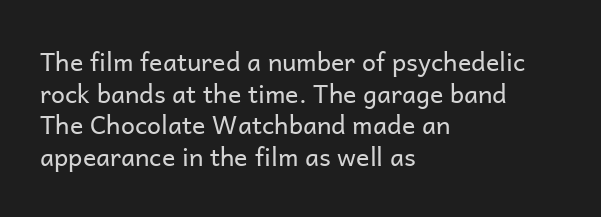
{"italic": "no", "bold": "no", "underline": "no", "align": "left", "line_spacing": "normal", "line_spacing_ratio": 1.27, "letter_spacing": "normal", "letter_spacing_em": 0.0, "glyph_px": 25}
